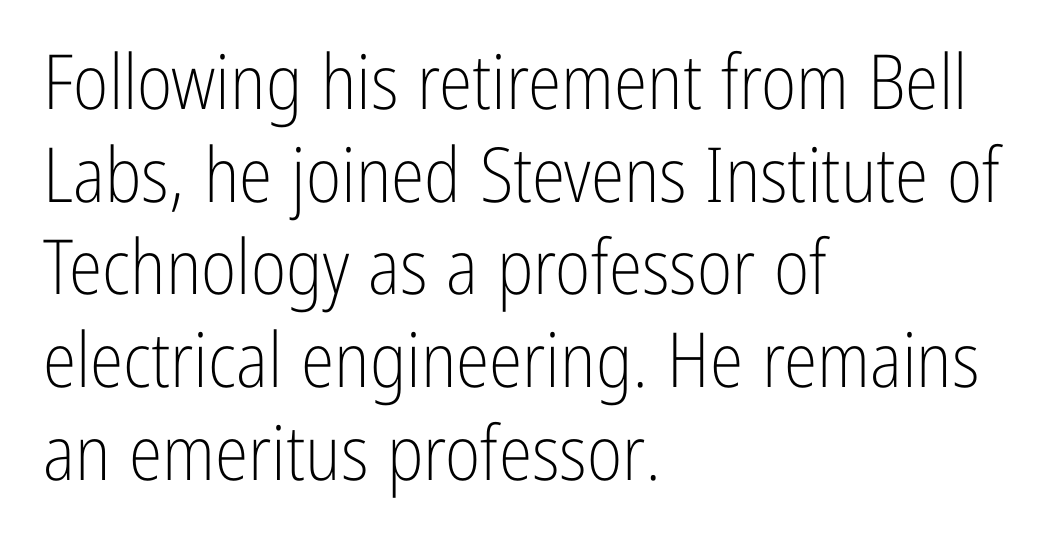
Q: Is the text bold? A: No.
Q: Is the text italic (slanted)? A: No, it is upright.
Q: Is the typeface a serif or a sans-serif typeface? A: Sans-serif.
Q: Is the text underlined? A: No.
Q: How is the paragraph aligned? A: Left-aligned.
Q: Is the spacing between letters normal or unusually wide? A: Normal.
Q: Width (condensed, normal, or wide)? A: Condensed.
Q: Stroke contrast? A: Low.
Q: x-height? A: Medium.
Q: Monospaced? A: No.
